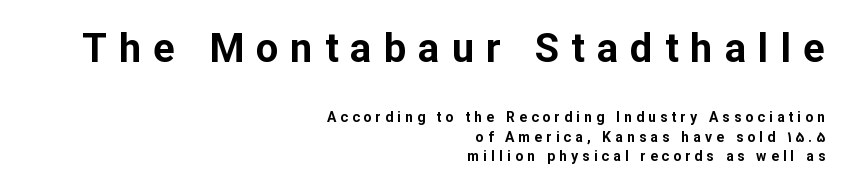
Q: Is the text bold? A: Yes.
Q: Is the text italic (slanted)? A: No, it is upright.
Q: Is the typeface a serif or a sans-serif typeface? A: Sans-serif.
Q: Is the text underlined? A: No.
Q: How is the paragraph aligned? A: Right-aligned.
Q: Is the spacing between letters normal or unusually wide? A: Unusually wide.
Q: Is the spacing between lines tight, normal or loose? A: Normal.
Q: Which block of text is set in a larger size, the first (top) or the second (bottom)? A: The first (top) one.
Q: Width (condensed, normal, or wide)? A: Normal.
Q: Stroke contrast? A: Low.
Q: x-height? A: Medium.
Q: Monospaced? A: No.
